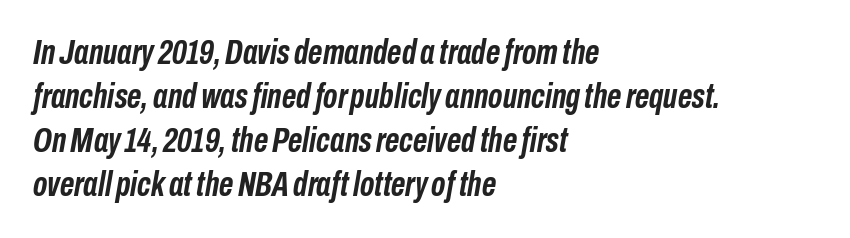
The letters are bold, with thick, heavy strokes. Spacing between characters is what you'd get straight out of the box. The string is rendered with underlining switched off. There's an unmistakable incline to the writing here.
